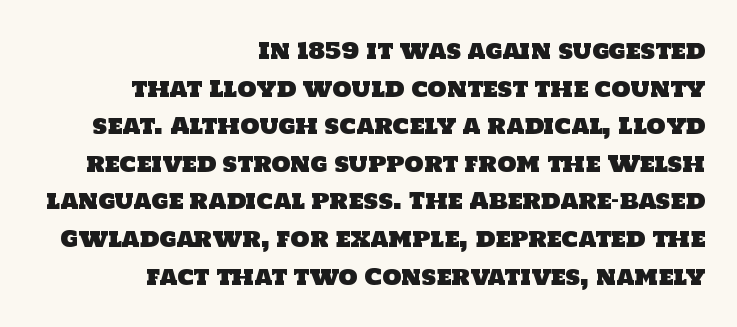
The image shows 22 px text type; set right-aligned, line spacing 1.71x, normal letter spacing, not underlined.
